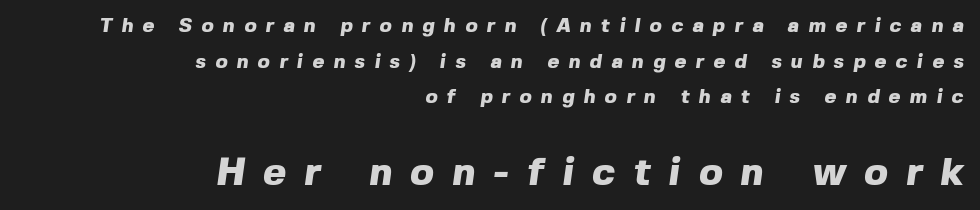
{"serif": "no", "bold": "yes", "weight": "heavy", "width": "normal", "x_height": "medium", "monospaced": "no", "underline": "no", "align": "right", "line_spacing_ratio": 1.78, "letter_spacing": "wide", "letter_spacing_em": 0.47, "larger_block": "second", "size_ratio": 1.95, "glyph_px": 39}
